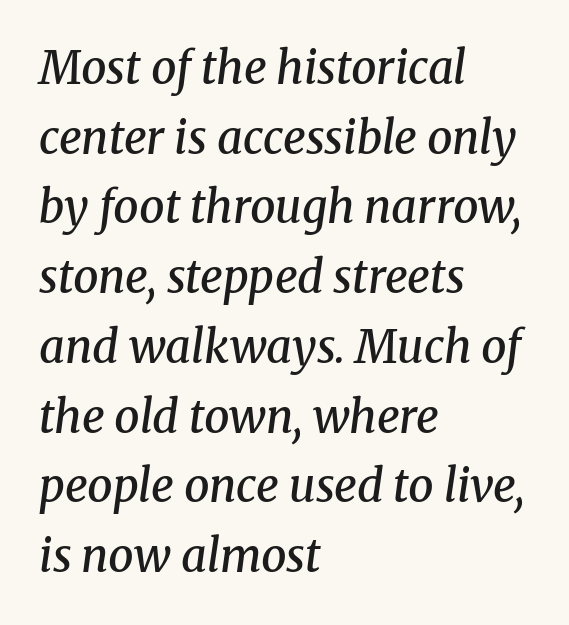
Q: Is the text bold? A: Semi-bold.
Q: Is the text italic (slanted)? A: Yes, it leans right by about 8 degrees.
Q: Is the typeface a serif or a sans-serif typeface? A: Serif.
Q: Is the text underlined? A: No.
Q: How is the paragraph aligned? A: Left-aligned.
Q: Is the spacing between letters normal or unusually wide? A: Normal.
Q: Is the spacing between lines tight, normal or loose? A: Normal.
Q: Width (condensed, normal, or wide)? A: Normal.
Q: Stroke contrast? A: Medium.
Q: x-height? A: Medium.
Q: Monospaced? A: No.
